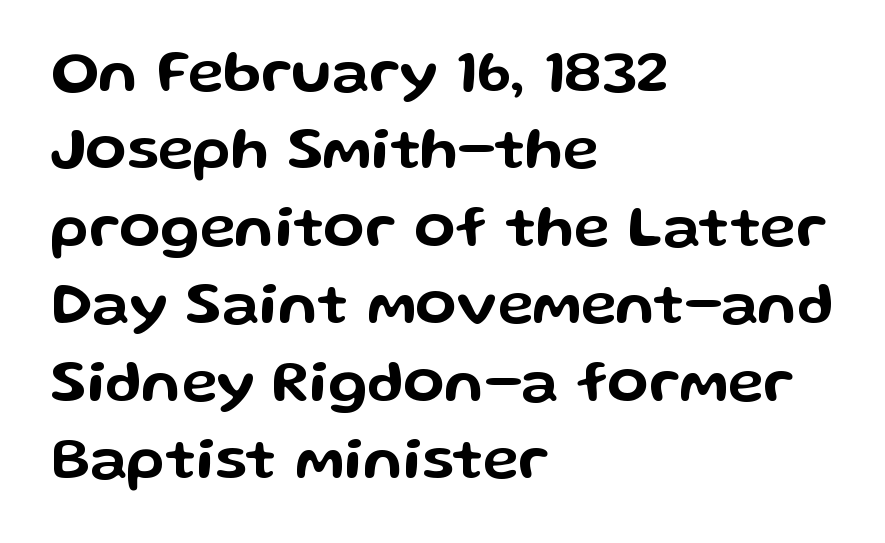
Q: Is the text italic (slanted)? A: No, it is upright.
Q: Is the typeface a serif or a sans-serif typeface? A: Sans-serif.
Q: Is the text underlined? A: No.
Q: How is the paragraph aligned? A: Left-aligned.
Q: Is the spacing between letters normal or unusually wide? A: Normal.
Q: Is the spacing between lines tight, normal or loose? A: Normal.
Q: Width (condensed, normal, or wide)? A: Wide.
Q: Stroke contrast? A: Low.
Q: x-height? A: Medium.
Q: Monospaced? A: No.
